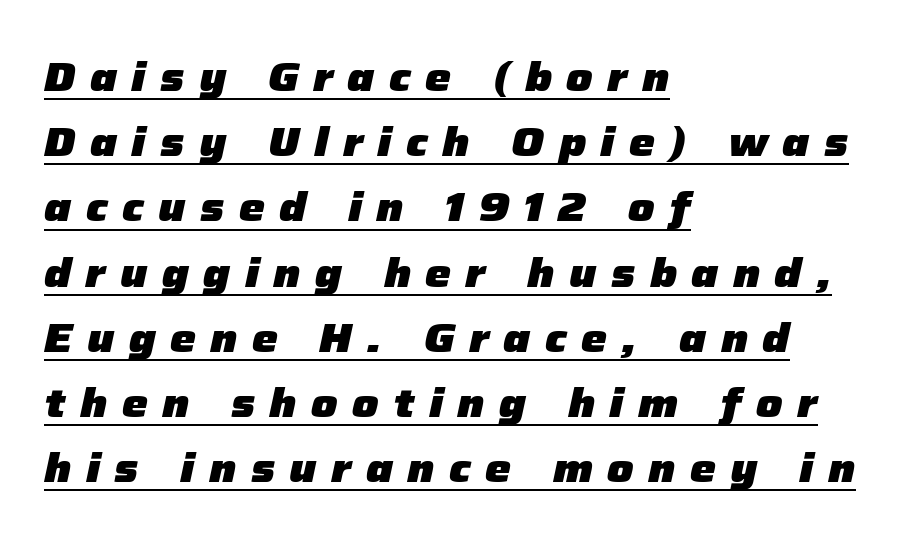
The image shows 41 px heavy type, italic (leaning right); set left-aligned, normal line spacing (1.59x), unusually wide letter spacing (+0.35 em), underlined; low stroke contrast and a medium x-height.
